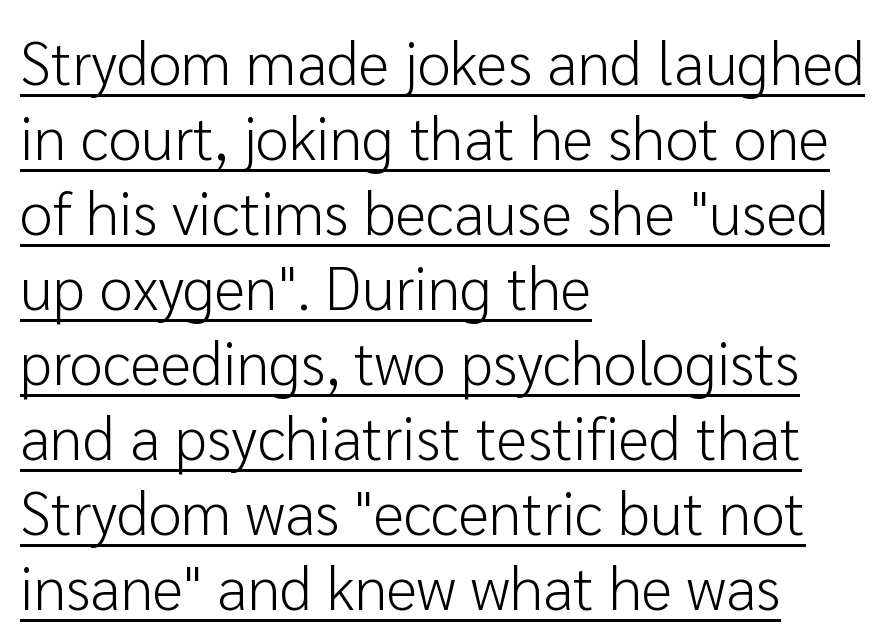
{"serif": "no", "italic": "no", "bold": "no", "weight": "light", "width": "normal", "stroke_contrast": "low", "x_height": "medium", "monospaced": "no", "underline": "yes", "align": "left", "line_spacing": "normal", "line_spacing_ratio": 1.25, "letter_spacing": "normal", "letter_spacing_em": 0.0, "glyph_px": 60}
